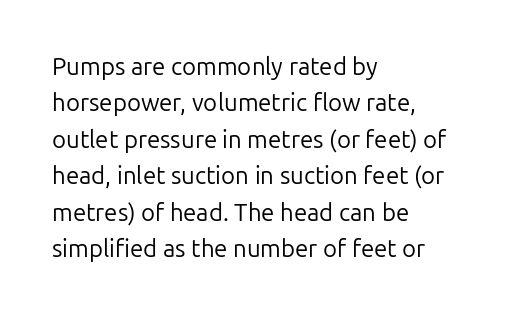
{"italic": "no", "bold": "no", "underline": "no", "align": "left", "line_spacing": "normal", "line_spacing_ratio": 1.52, "letter_spacing": "normal", "letter_spacing_em": 0.0, "glyph_px": 24}
